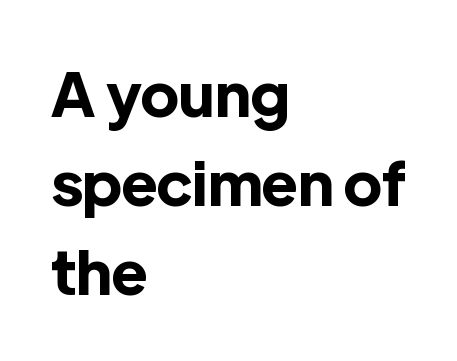
Q: Is the text bold? A: Yes.
Q: Is the text italic (slanted)? A: No, it is upright.
Q: Is the typeface a serif or a sans-serif typeface? A: Sans-serif.
Q: Is the text underlined? A: No.
Q: How is the paragraph aligned? A: Left-aligned.
Q: Is the spacing between letters normal or unusually wide? A: Normal.
Q: Is the spacing between lines tight, normal or loose? A: Normal.
Q: Width (condensed, normal, or wide)? A: Normal.
Q: x-height? A: Medium.
Q: Monospaced? A: No.
